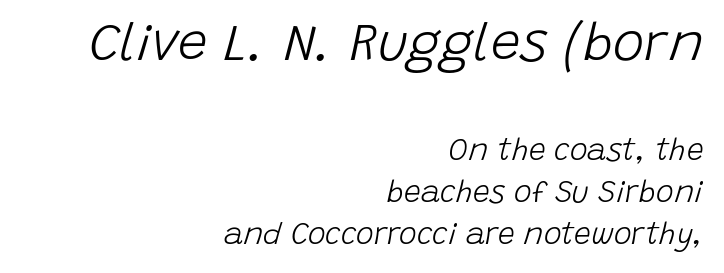
{"italic": "yes", "lean": "right", "slant_degrees": 15, "bold": "no", "weight": "light", "width": "normal", "stroke_contrast": "low", "x_height": "large", "monospaced": "no", "underline": "no", "align": "right", "line_spacing": "normal", "line_spacing_ratio": 1.4, "letter_spacing": "normal", "letter_spacing_em": 0.0, "larger_block": "first", "size_ratio": 1.77, "glyph_px": 53}
